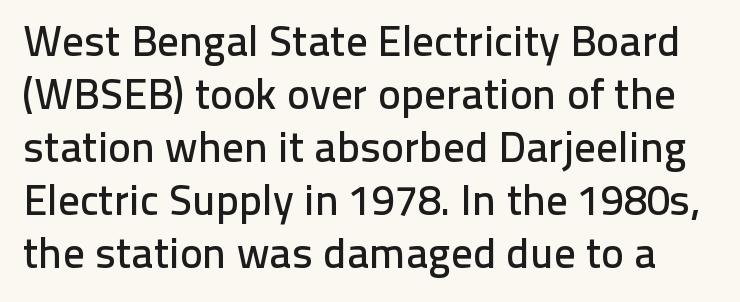
The image shows 43 px sans-serif type, upright; set line spacing 1.23x, normal letter spacing, not underlined; low stroke contrast and a medium x-height.
